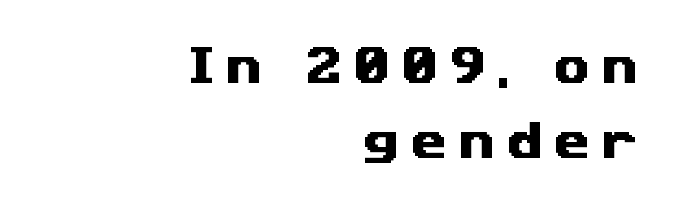
{"serif": "no", "width": "wide", "stroke_contrast": "medium", "x_height": "medium", "monospaced": "no", "underline": "no", "align": "right", "line_spacing_ratio": 1.83, "letter_spacing": "wide", "letter_spacing_em": 0.29, "glyph_px": 41}
